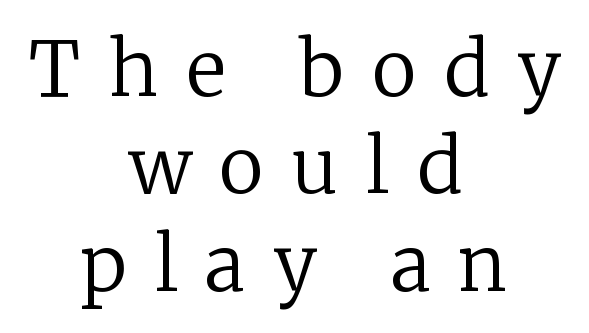
Q: Is the text bold? A: No.
Q: Is the text italic (slanted)? A: No, it is upright.
Q: Is the typeface a serif or a sans-serif typeface? A: Serif.
Q: Is the text underlined? A: No.
Q: How is the paragraph aligned? A: Centered.
Q: Is the spacing between letters normal or unusually wide? A: Unusually wide.
Q: Is the spacing between lines tight, normal or loose? A: Normal.
Q: Width (condensed, normal, or wide)? A: Normal.
Q: Stroke contrast? A: Low.
Q: x-height? A: Medium.
Q: Monospaced? A: No.
